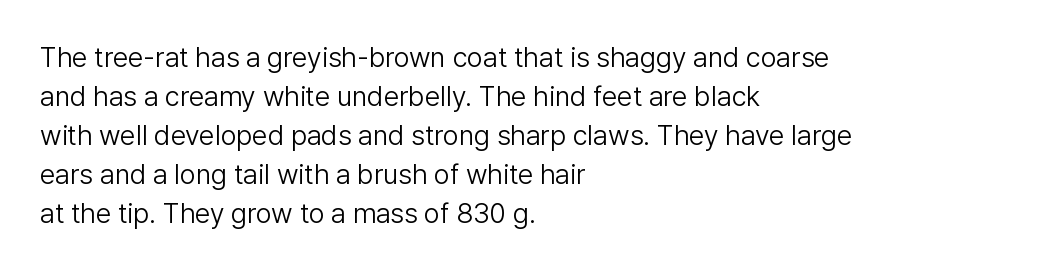
The image shows 28 px light sans-serif type, upright; set left-aligned, normal line spacing (1.39x), normal letter spacing, not underlined; low stroke contrast and a medium x-height.
